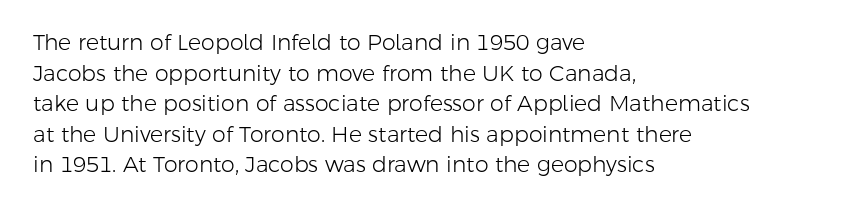
Here the glyphs are tracked normally, forming tight word shapes. This sample keeps an unexceptional amount of space between lines. Every character sits straight up, as roman type does. Each stroke keeps to a modest, everyday thickness or less. This rendering uses left alignment, leaving the right contour irregular. Descenders are the only things crossing below the line.
